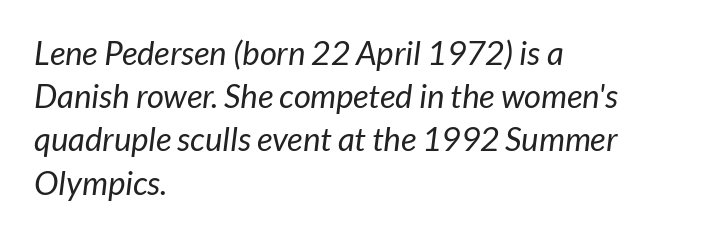
The image shows 33 px regular-weight sans-serif type; set left-aligned, normal line spacing (1.31x), normal letter spacing, not underlined; low stroke contrast and a medium x-height.
